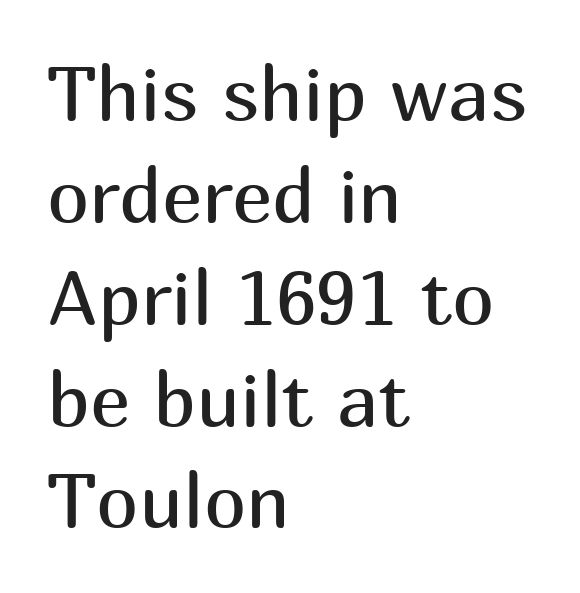
Q: Is the text bold? A: No.
Q: Is the text italic (slanted)? A: No, it is upright.
Q: Is the typeface a serif or a sans-serif typeface? A: Sans-serif.
Q: Is the text underlined? A: No.
Q: How is the paragraph aligned? A: Left-aligned.
Q: Is the spacing between letters normal or unusually wide? A: Normal.
Q: Is the spacing between lines tight, normal or loose? A: Normal.
Q: Width (condensed, normal, or wide)? A: Normal.
Q: Stroke contrast? A: Medium.
Q: x-height? A: Medium.
Q: Monospaced? A: No.
